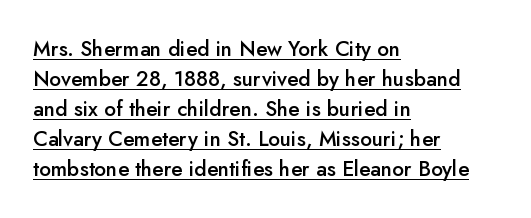
The space between consecutive lines is moderate. Is there an underline? Yes — a line sits under the letters. The compositor pushed each line to the left boundary. When letters stand straight like this, we call the style roman or upright. This is the in-between weight designers call semibold or demi.
